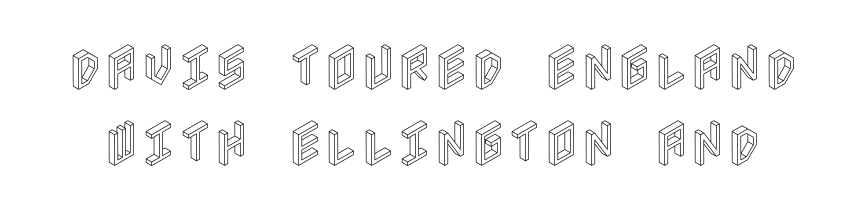
The image shows 50 px condensed type, upright; set normal line spacing (1.53x), normal letter spacing, not underlined; a large x-height.
